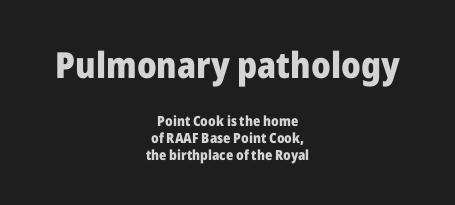
The lines are quadded center. Designer's note — italics off, roman on. A typesetter would call this proportional, since set widths differ per character. Rule under the text: the space is simply empty. This layout puts the oversized block above and the modest block below.
